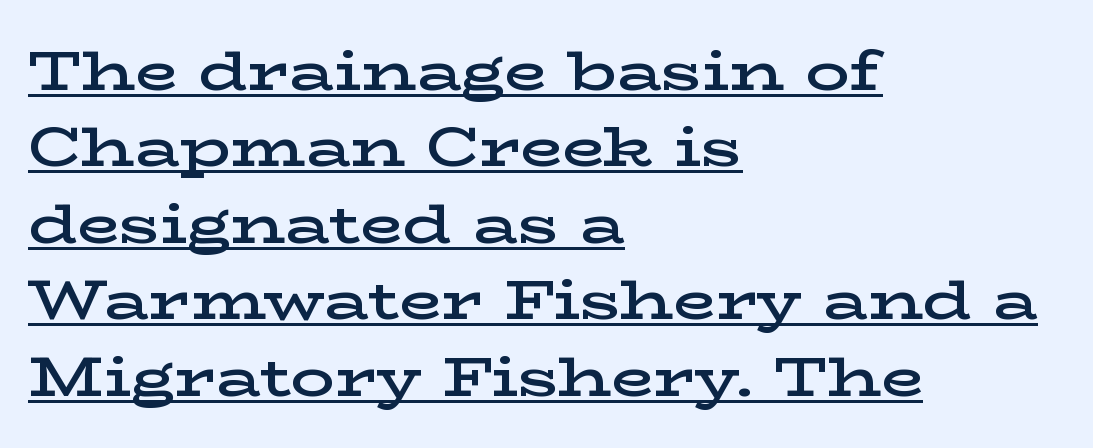
{"serif": "yes", "italic": "no", "bold": "semi", "weight": "semibold", "width": "wide", "stroke_contrast": "low", "x_height": "medium", "monospaced": "no", "underline": "yes", "align": "left", "line_spacing": "normal", "line_spacing_ratio": 1.39, "letter_spacing": "normal", "letter_spacing_em": 0.0, "glyph_px": 55}
